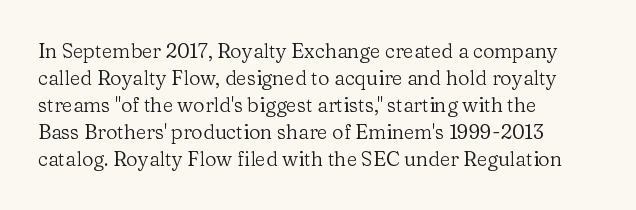
{"italic": "no", "bold": "no", "underline": "no", "align": "left", "line_spacing": "normal", "line_spacing_ratio": 1.35, "letter_spacing": "normal", "letter_spacing_em": 0.0, "glyph_px": 20}
